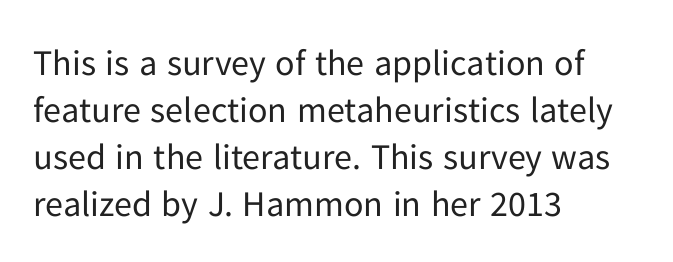
{"serif": "no", "italic": "no", "bold": "no", "weight": "regular", "width": "normal", "stroke_contrast": "low", "x_height": "medium", "monospaced": "no", "underline": "no", "align": "left", "line_spacing": "normal", "line_spacing_ratio": 1.31, "letter_spacing": "normal", "letter_spacing_em": 0.0, "glyph_px": 36}
